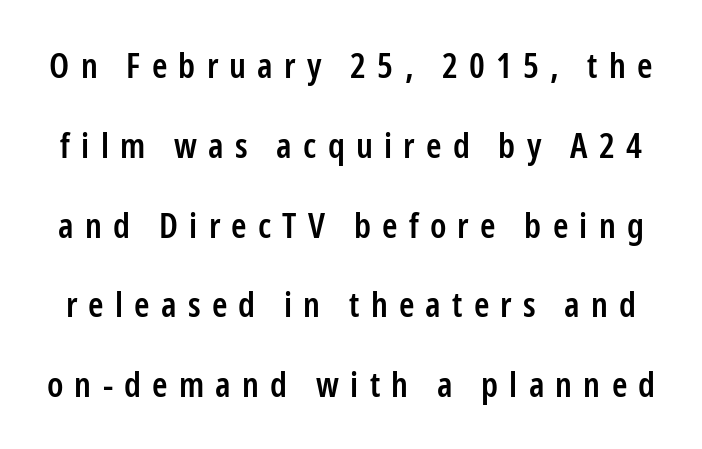
{"serif": "no", "italic": "no", "bold": "semi", "weight": "semibold", "width": "condensed", "stroke_contrast": "low", "x_height": "medium", "monospaced": "no", "underline": "no", "line_spacing": "loose", "line_spacing_ratio": 2.28, "letter_spacing": "wide", "letter_spacing_em": 0.32, "glyph_px": 35}
